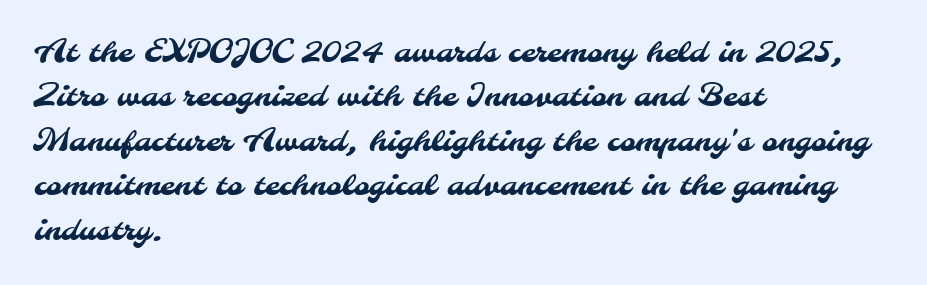
The image shows 30 px sans-serif type; set left-aligned, normal line spacing (1.48x), normal letter spacing, not underlined; medium stroke contrast and a small x-height.
